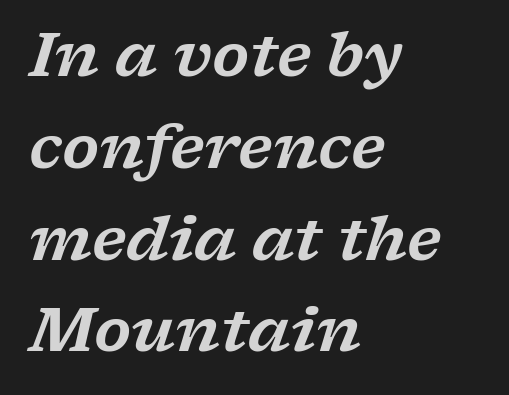
The image shows 60 px wide serif type, italic (leaning right); set left-aligned, normal line spacing (1.53x), normal letter spacing, not underlined; low stroke contrast and a medium x-height.
